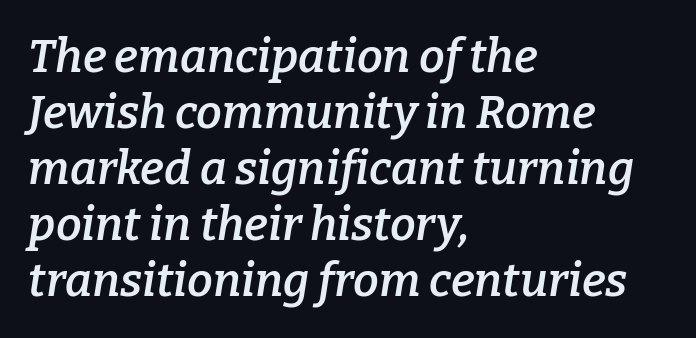
Clear beneath every line of the passage. Caption: standard tracking, unaltered. All the whitespace from short lines collects on the right. Italic: yes, the glyphs are oblique. You could not count columns in this text — the font is proportionally spaced. Stroke terminals: seriffed.
